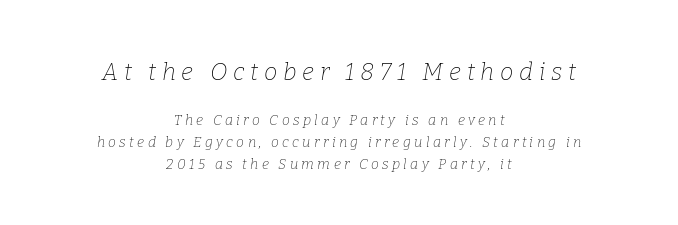
Q: Is the text bold? A: No.
Q: Is the text italic (slanted)? A: Yes, it leans right by about 9 degrees.
Q: Is the text underlined? A: No.
Q: How is the paragraph aligned? A: Centered.
Q: Is the spacing between letters normal or unusually wide? A: Unusually wide.
Q: Is the spacing between lines tight, normal or loose? A: Normal.
Q: Which block of text is set in a larger size, the first (top) or the second (bottom)? A: The first (top) one.
